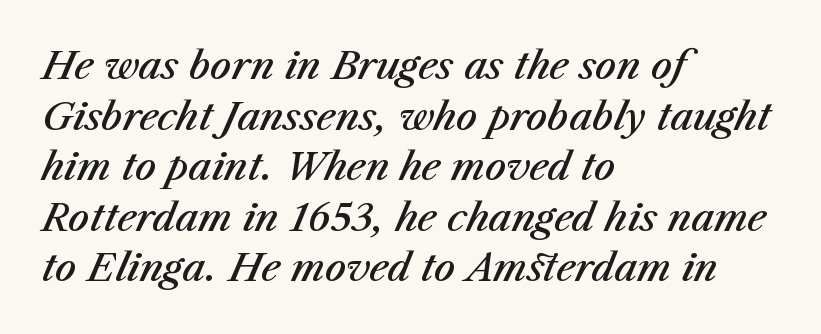
Q: Is the text bold? A: Semi-bold.
Q: Is the text italic (slanted)? A: Yes, it leans right by about 23 degrees.
Q: Is the text underlined? A: No.
Q: How is the paragraph aligned? A: Left-aligned.
Q: Is the spacing between letters normal or unusually wide? A: Normal.
Q: Is the spacing between lines tight, normal or loose? A: Normal.
Q: Width (condensed, normal, or wide)? A: Normal.
Q: Stroke contrast? A: Medium.
Q: x-height? A: Medium.
Q: Monospaced? A: No.
